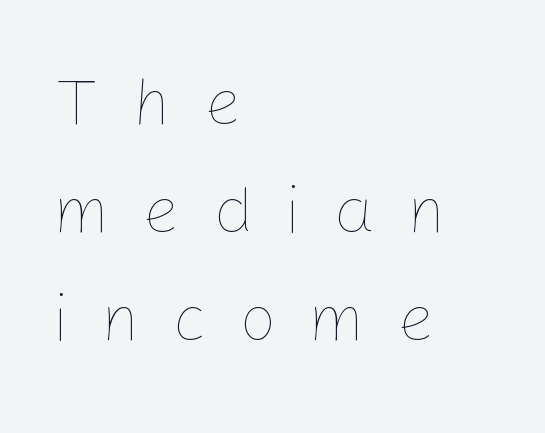
{"italic": "no", "bold": "no", "weight": "thin", "width": "normal", "stroke_contrast": "low", "x_height": "medium", "monospaced": "no", "underline": "no", "align": "left", "line_spacing": "normal", "line_spacing_ratio": 1.64, "letter_spacing": "wide", "letter_spacing_em": 0.49, "glyph_px": 66}
